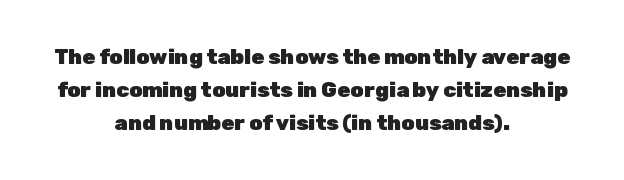
The image shows 21 px bold type, upright; set centered, normal line spacing (1.57x), normal letter spacing, not underlined.
